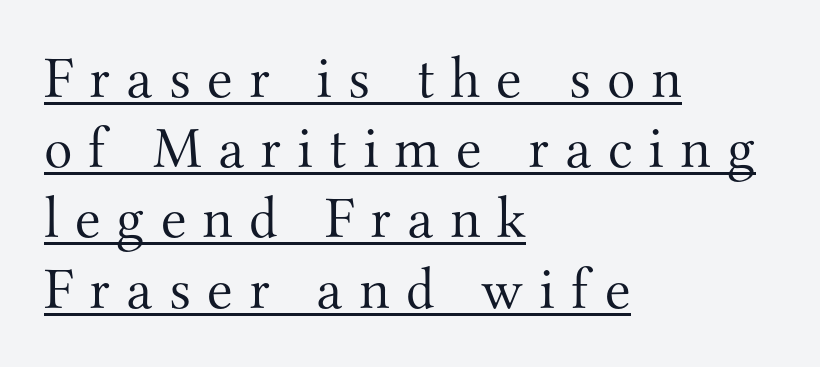
Q: Is the text bold? A: No.
Q: Is the text italic (slanted)? A: No, it is upright.
Q: Is the typeface a serif or a sans-serif typeface? A: Serif.
Q: Is the text underlined? A: Yes.
Q: How is the paragraph aligned? A: Left-aligned.
Q: Is the spacing between letters normal or unusually wide? A: Unusually wide.
Q: Width (condensed, normal, or wide)? A: Normal.
Q: Stroke contrast? A: Medium.
Q: x-height? A: Small.
Q: Monospaced? A: No.
